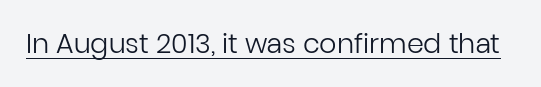
{"italic": "no", "bold": "no", "underline": "yes", "letter_spacing": "normal", "letter_spacing_em": 0.0, "glyph_px": 27}
